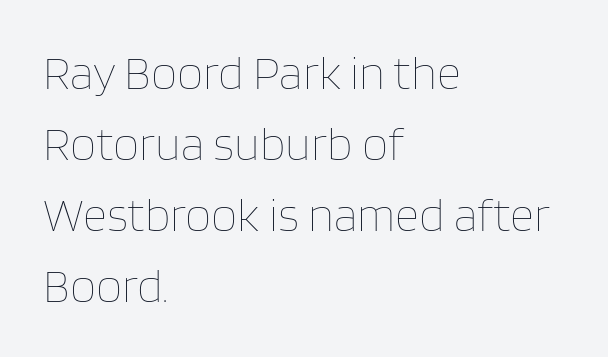
The string is rendered with underlining switched off. Notice how the passage keeps a crisp vertical edge on the left only. Stem width sits at or under what a default text font uses. Nothing unusual about the tracking: characters are spaced as the font intends. This sample has the flowing, uneven cadence of proportional lettering.
